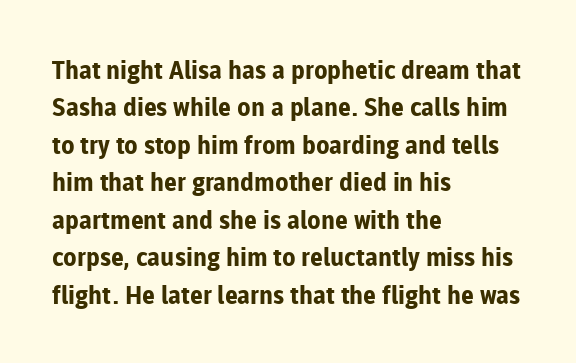
The image shows 25 px bold type, upright; set left-aligned, normal line spacing (1.5x), normal letter spacing, not underlined.
